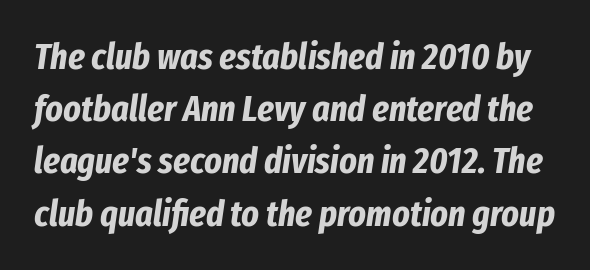
The image shows 37 px bold, condensed type, italic (leaning right); set normal line spacing (1.41x), normal letter spacing, not underlined; low stroke contrast and a medium x-height.
